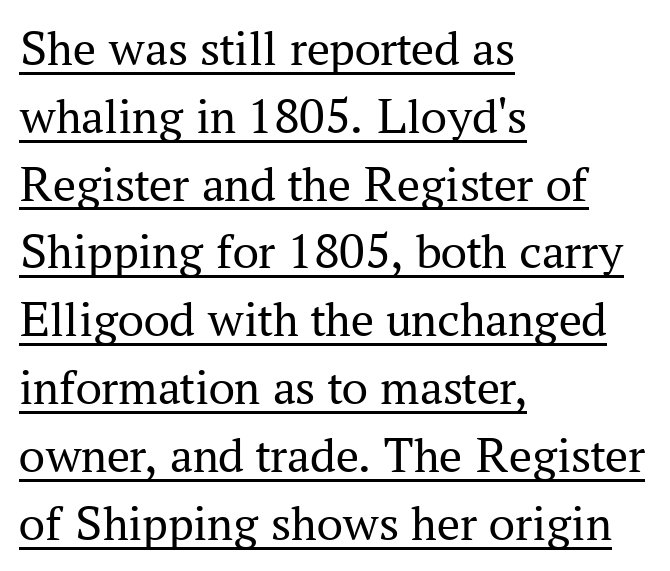
Q: Is the text bold? A: No.
Q: Is the text italic (slanted)? A: No, it is upright.
Q: Is the typeface a serif or a sans-serif typeface? A: Serif.
Q: Is the text underlined? A: Yes.
Q: How is the paragraph aligned? A: Left-aligned.
Q: Is the spacing between letters normal or unusually wide? A: Normal.
Q: Is the spacing between lines tight, normal or loose? A: Normal.
Q: Width (condensed, normal, or wide)? A: Normal.
Q: Stroke contrast? A: Medium.
Q: x-height? A: Medium.
Q: Monospaced? A: No.
